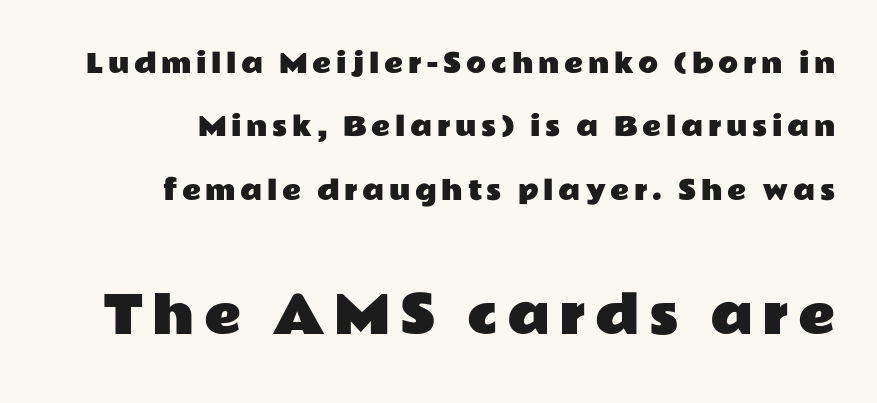
{"serif": "no", "italic": "no", "width": "wide", "stroke_contrast": "low", "x_height": "medium", "monospaced": "no", "underline": "no", "align": "right", "line_spacing": "loose", "line_spacing_ratio": 2.44, "larger_block": "second", "size_ratio": 1.96, "glyph_px": 51}
